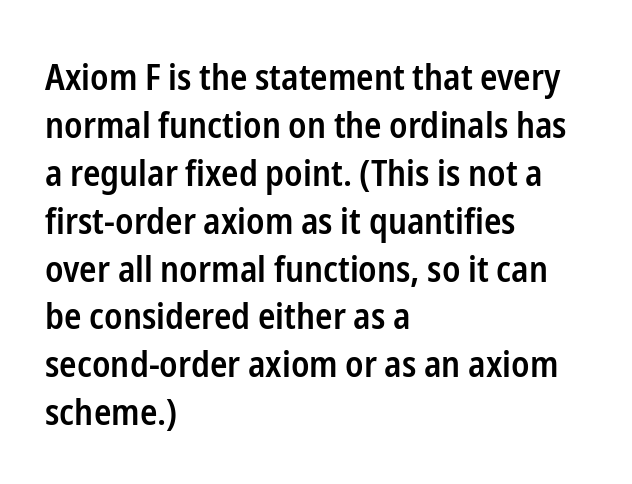
The image shows 36 px semibold, condensed sans-serif type, upright; set left-aligned, normal line spacing (1.33x), normal letter spacing, not underlined; low stroke contrast and a medium x-height.
